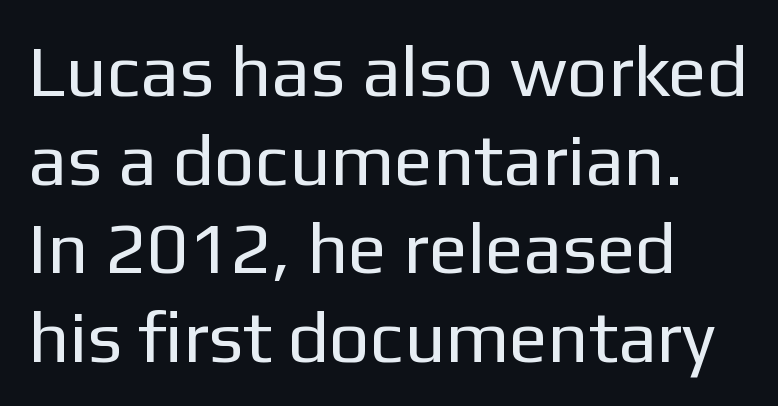
The image shows 72 px regular-weight sans-serif type, upright; set left-aligned, line spacing 1.23x, normal letter spacing, not underlined; low stroke contrast and a medium x-height.
